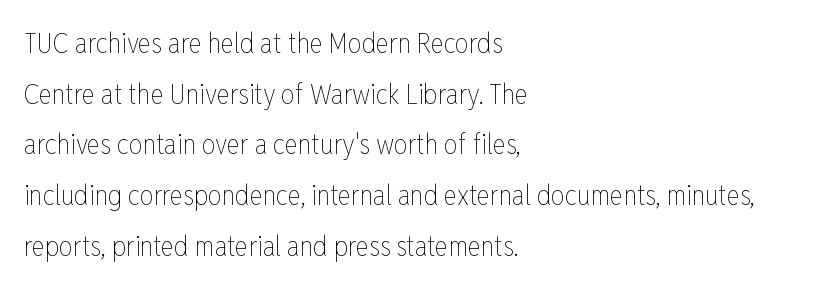
Casual observation: everything's shoved over to the left. These lines are rendered in a variable-pitch font. Stroke thickness stays within the range of a standard reading face or lighter. In terms of letterspacing, this is plain default setting. Nobody drew a line under any word here. Is there any slant? The stems are plumb.
